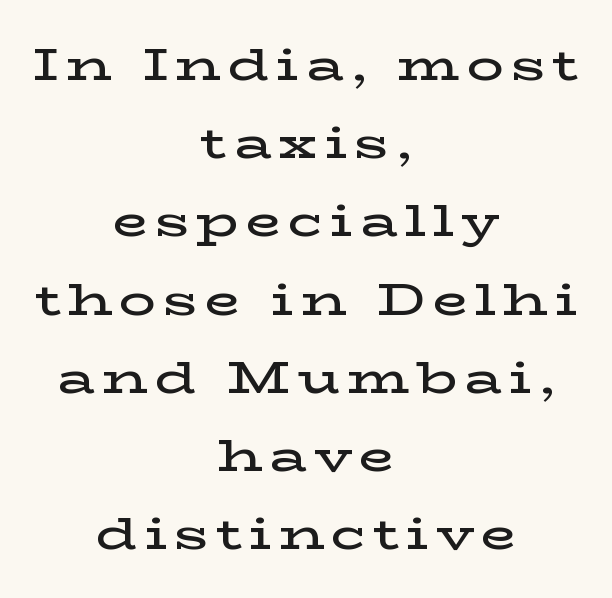
Do the letters lean? They stand straight. Baseline-to-baseline distance is the conventional proportion of letter height. The foot of each line stays bare and open. The face used here is a semibold: visibly heavier than regular, lighter than bold. This rendering employs a face with finishing strokes, i.e., a serif. Varying glyph widths throughout — classic text-font behaviour.
